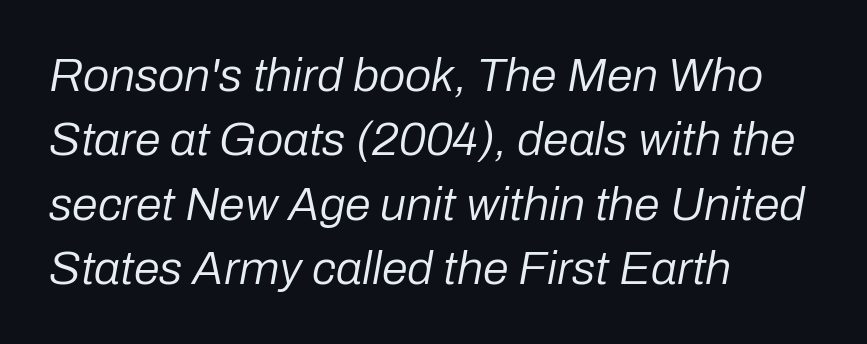
Designer's note — italics engaged. Stems here are at most as thick as an everyday book face. Nothing unusual about the tracking: characters are spaced as the font intends. Visually the block forms a straight wall on the left and a jagged coastline on the right. Anything drawn beneath the words? Only blank space. Students, observe: this is what conventionally led text looks like.
